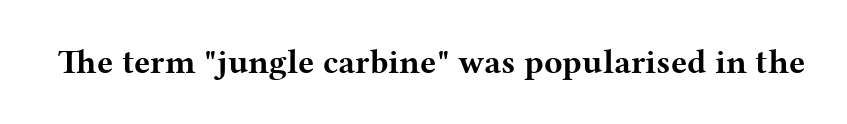
The letterforms sit shoulder to shoulder at normal distance. These words are printed bold, with thick strokes throughout. This is serif lettering, the kind often seen in printed books. The space beneath each line is pristine and unruled.
